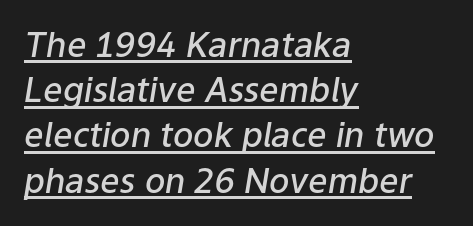
Note the varied advance widths — an 'i' is clearly narrower than an 'm'. If you measured baseline to baseline, you'd find a middling distance. The rendered words wear a rule along their underside. Leftover space on each line is placed entirely after the last word. Emphasis-style slanted type is in use. Bold? Not quite — semibold, heavier than regular but stopping short.
